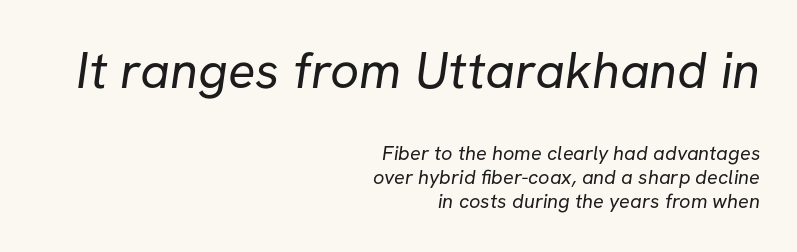
The image shows 51 px regular-weight sans-serif type; set right-aligned, line spacing 1.21x, normal letter spacing, not underlined; the first (top) block is 2.55x larger; low stroke contrast and a medium x-height.
